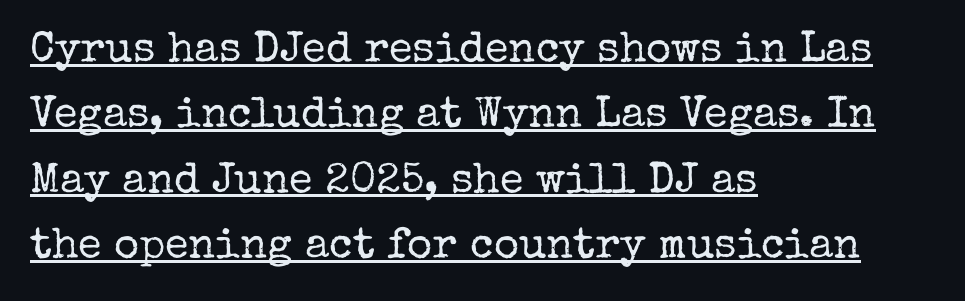
The image shows 43 px regular-weight serif type, upright; set left-aligned, normal line spacing (1.52x), normal letter spacing, underlined; low stroke contrast and a medium x-height.
